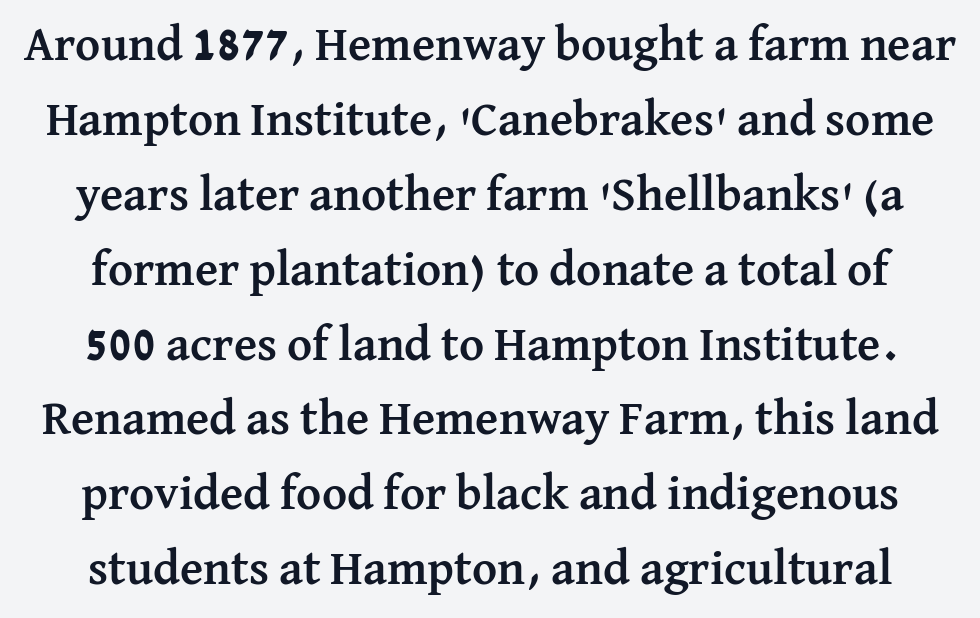
Only glyphs here, with clear space below each row. The face used here has the dense, thick strokes of a bold. Unlike italic type, these characters show no tilt at all. One glance says typical: line gaps are just what's usual.
